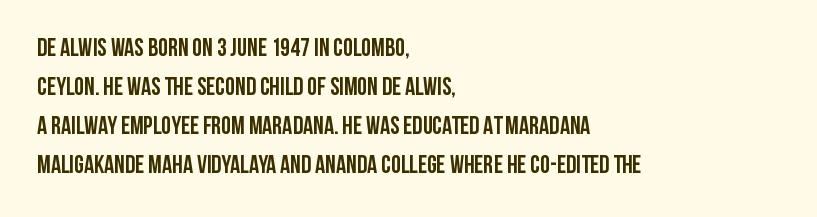
Vertical strokes here are truly vertical. In terms of letterspacing, this is plain default setting. This block has exactly the height ordinary leading produces. Pretty heavy lettering here — definitely bold.
